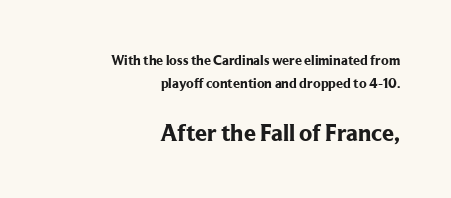
{"italic": "no", "bold": "yes", "underline": "no", "align": "right", "line_spacing": "normal", "line_spacing_ratio": 1.66, "letter_spacing": "normal", "letter_spacing_em": 0.0, "larger_block": "second", "size_ratio": 1.71, "glyph_px": 24}
